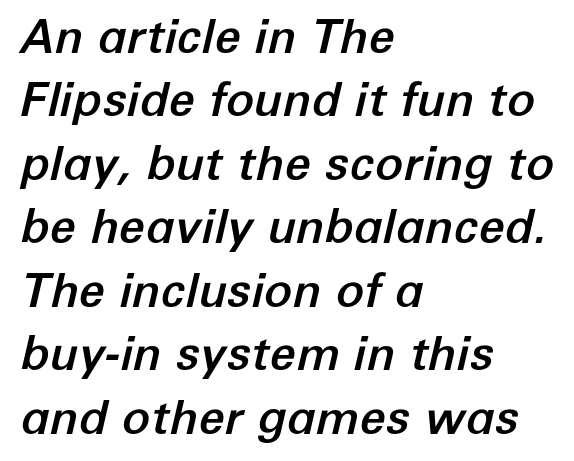
{"italic": "yes", "lean": "right", "slant_degrees": 12, "width": "normal", "stroke_contrast": "low", "x_height": "medium", "monospaced": "no", "underline": "no", "align": "left", "line_spacing": "normal", "line_spacing_ratio": 1.35, "letter_spacing": "normal", "letter_spacing_em": 0.0, "glyph_px": 47}
